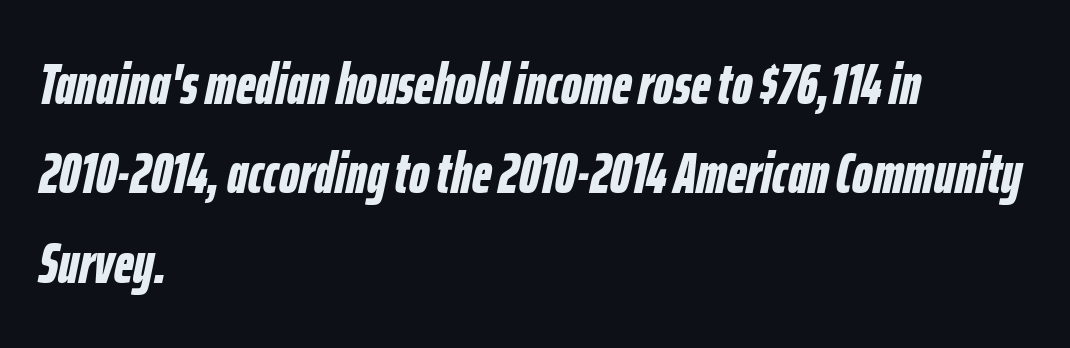
Students, observe: this is what conventionally led text looks like. Does extra space separate the letters? No, they use regular spacing. The letters are slanted; this is an italic face. Students, this is bold: see how much ink each stroke carries. The passage shown is typed in a proportional face where columns would drift. Glance below the letters and you will spot only blank space.
